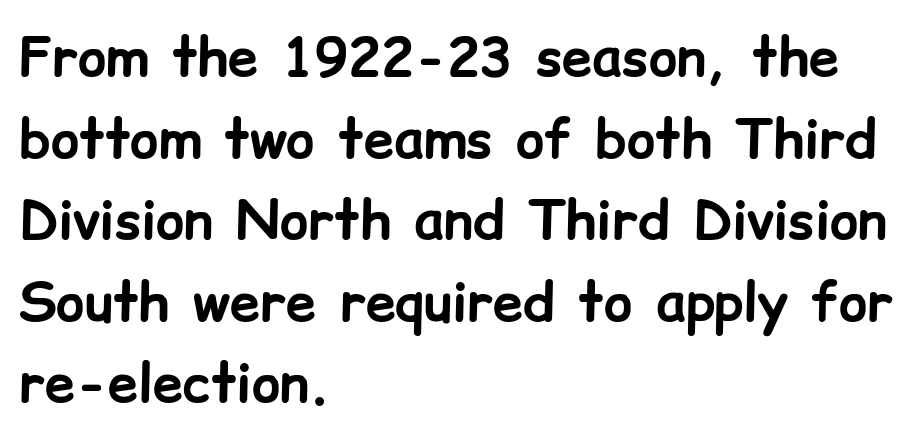
{"serif": "no", "italic": "no", "bold": "yes", "weight": "bold", "width": "normal", "stroke_contrast": "low", "x_height": "medium", "monospaced": "no", "underline": "no", "align": "left", "line_spacing": "normal", "line_spacing_ratio": 1.51, "letter_spacing": "normal", "letter_spacing_em": 0.0, "glyph_px": 54}
